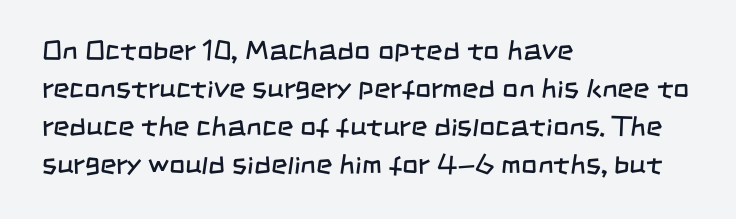
No heavy texture on the line: the type isn't bold. Grotesque or geometric, the face here clearly has no serifs. Quick note: underline off. Is the letter spacing exaggerated? No — it looks like the ordinary default. The designer left line spacing at the default.
